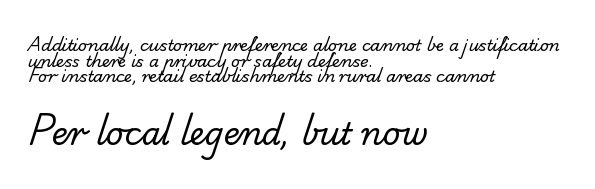
Q: Is the text bold? A: No.
Q: Is the typeface a serif or a sans-serif typeface? A: Sans-serif.
Q: Is the text underlined? A: No.
Q: How is the paragraph aligned? A: Left-aligned.
Q: Is the spacing between letters normal or unusually wide? A: Normal.
Q: Is the spacing between lines tight, normal or loose? A: Tight.
Q: Which block of text is set in a larger size, the first (top) or the second (bottom)? A: The second (bottom) one.
Q: Width (condensed, normal, or wide)? A: Normal.
Q: Stroke contrast? A: Low.
Q: x-height? A: Small.
Q: Monospaced? A: No.
